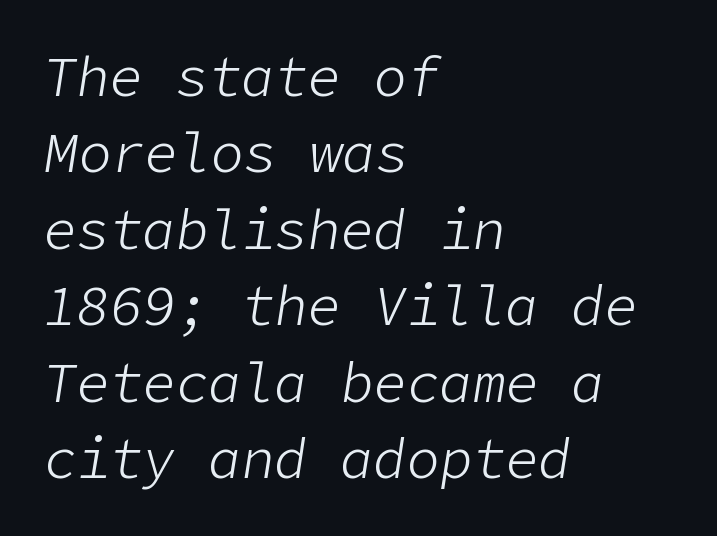
Each line starts at the same left margin while the right side varies. No chunkiness to these letters — they're not bold. Quick note: italic. Default kerning and tracking; the words read as compact shapes. Clear beneath every line of the passage.
